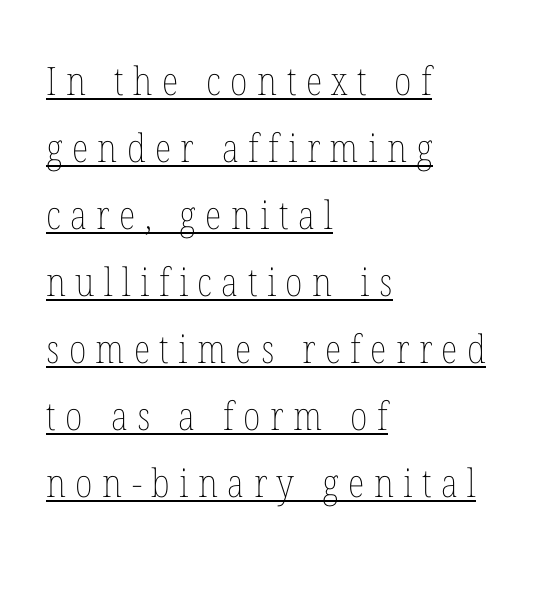
The rendering uses natural spacing where letterforms have individual widths. The typesetter has applied underlining to the passage shown. This is not heavy type; no bold has been used. This sample uses expanded letter spacing, leaving extra air between glyphs. These lines stack with their left ends in a neat column.
